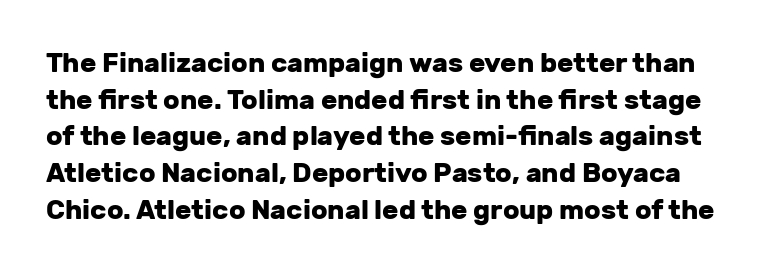
Q: Is the text bold? A: Yes.
Q: Is the text italic (slanted)? A: No, it is upright.
Q: Is the text underlined? A: No.
Q: Is the spacing between letters normal or unusually wide? A: Normal.
Q: Is the spacing between lines tight, normal or loose? A: Normal.
